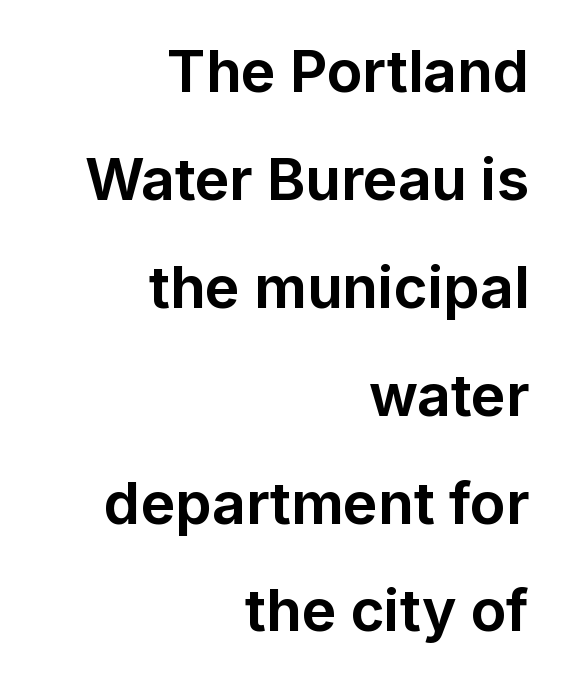
The image shows 58 px bold sans-serif type, upright; set right-aligned, line spacing 1.86x, normal letter spacing, not underlined; low stroke contrast and a medium x-height.
